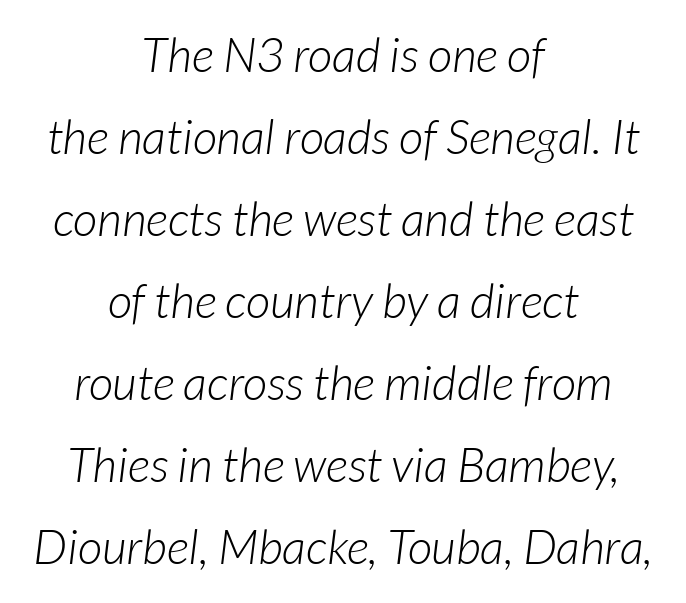
Q: Is the text bold? A: No.
Q: Is the typeface a serif or a sans-serif typeface? A: Sans-serif.
Q: Is the text underlined? A: No.
Q: How is the paragraph aligned? A: Centered.
Q: Is the spacing between letters normal or unusually wide? A: Normal.
Q: Width (condensed, normal, or wide)? A: Normal.
Q: Stroke contrast? A: Low.
Q: x-height? A: Medium.
Q: Monospaced? A: No.
